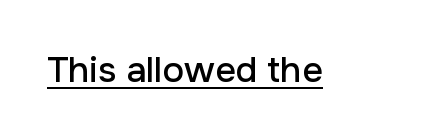
{"serif": "no", "italic": "no", "width": "normal", "stroke_contrast": "low", "x_height": "medium", "monospaced": "no", "underline": "yes", "letter_spacing": "normal", "letter_spacing_em": 0.0, "glyph_px": 36}
